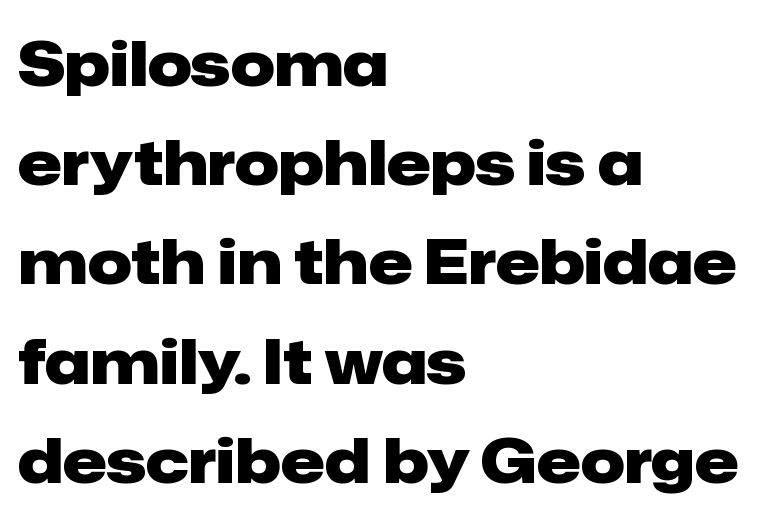
The image shows 62 px heavy sans-serif type, upright; set left-aligned, normal line spacing (1.6x), normal letter spacing, not underlined; low stroke contrast and a medium x-height.
